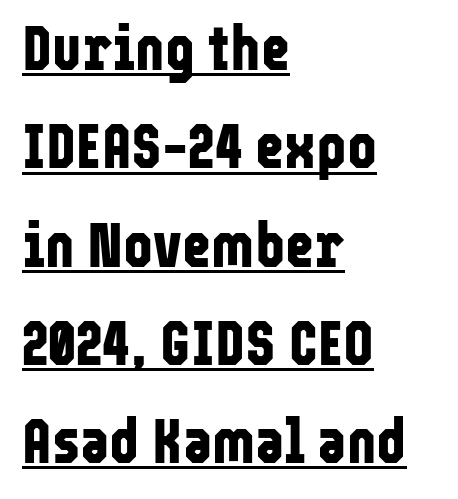
This rendering features underlined lettering. Posture: vertical. Plenty of ink on the page — the face is bold. Tracking value appears to be zero — textbook default spacing.
